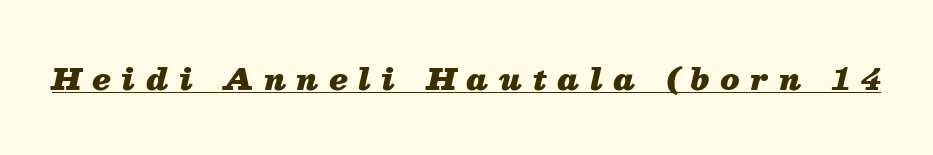
The image shows 30 px heavy type, italic (leaning right); set unusually wide letter spacing (+0.36 em), underlined; medium stroke contrast and a medium x-height.
